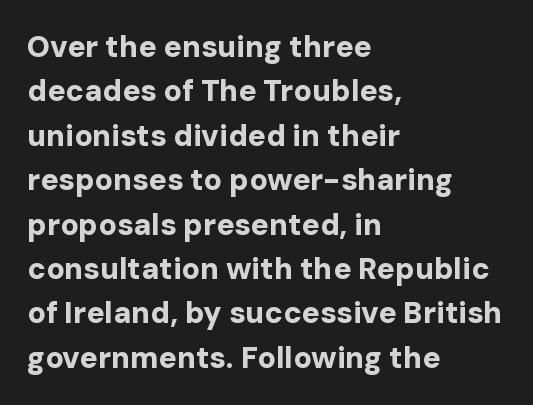
Q: Is the text bold? A: Yes.
Q: Is the text italic (slanted)? A: No, it is upright.
Q: Is the typeface a serif or a sans-serif typeface? A: Sans-serif.
Q: Is the text underlined? A: No.
Q: How is the paragraph aligned? A: Left-aligned.
Q: Is the spacing between letters normal or unusually wide? A: Normal.
Q: Is the spacing between lines tight, normal or loose? A: Normal.
Q: Width (condensed, normal, or wide)? A: Normal.
Q: Stroke contrast? A: Low.
Q: x-height? A: Medium.
Q: Monospaced? A: No.
